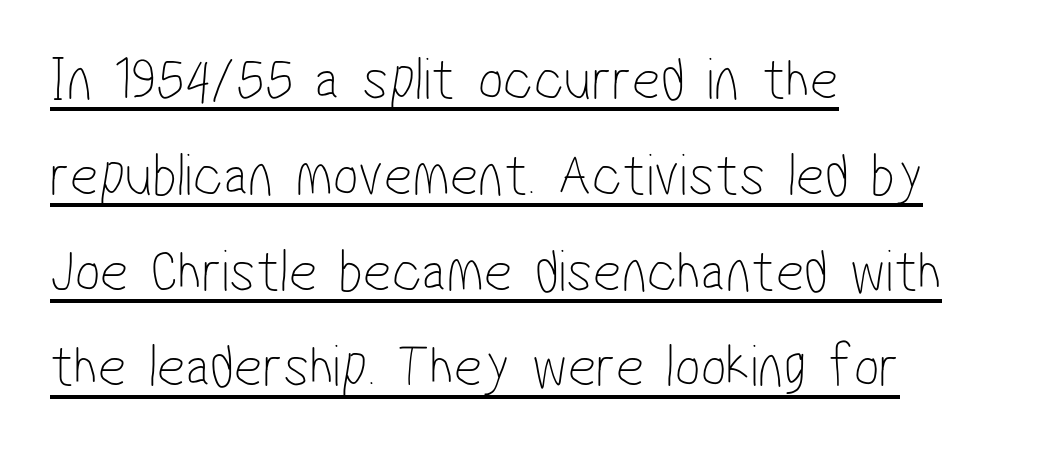
{"serif": "no", "bold": "no", "weight": "thin", "width": "condensed", "stroke_contrast": "low", "x_height": "medium", "monospaced": "no", "underline": "yes", "align": "left", "line_spacing": "normal", "line_spacing_ratio": 1.57, "letter_spacing": "normal", "letter_spacing_em": 0.0, "glyph_px": 61}
